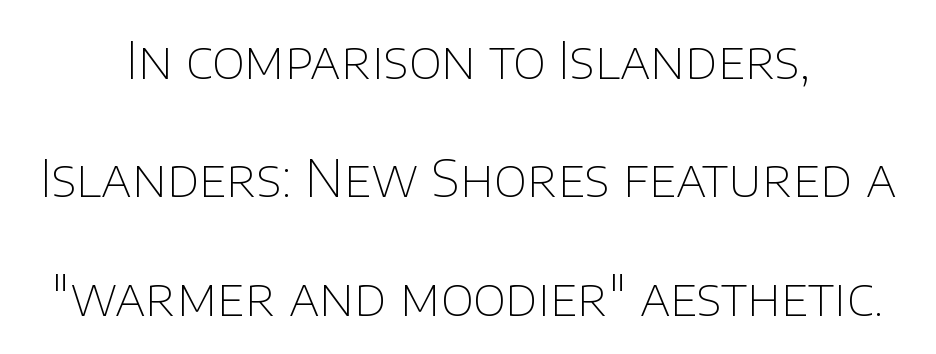
Quick note: interline space is abundant. It's the straight-up-and-down kind of type. The area under the type is left untouched. Letterform terminals end flat and unadorned throughout the passage.
